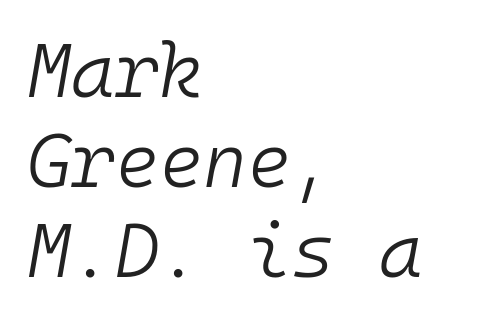
{"italic": "yes", "lean": "right", "slant_degrees": 10, "bold": "no", "weight": "light", "width": "normal", "stroke_contrast": "low", "x_height": "medium", "monospaced": "yes", "underline": "no", "align": "left", "line_spacing_ratio": 1.2, "letter_spacing": "normal", "letter_spacing_em": 0.0, "glyph_px": 75}
